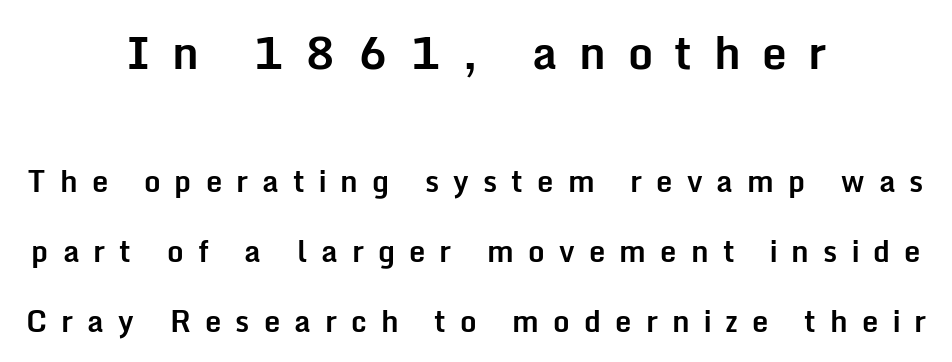
{"serif": "no", "italic": "no", "bold": "yes", "weight": "bold", "width": "normal", "stroke_contrast": "low", "x_height": "medium", "monospaced": "no", "underline": "no", "align": "center", "line_spacing": "loose", "line_spacing_ratio": 2.41, "letter_spacing": "wide", "letter_spacing_em": 0.49, "larger_block": "first", "size_ratio": 1.52, "glyph_px": 44}
